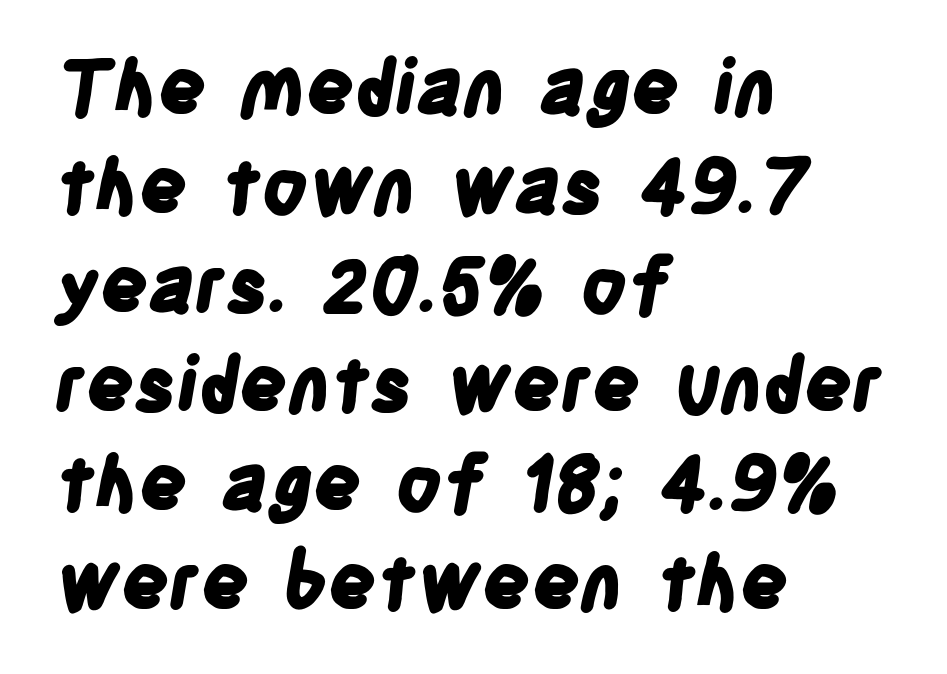
In CSS terms this would be text-align: left. Do the characters align in a grid? No, the font is proportional. Line spacing here is normal. Serifs: no, the terminals of the letterforms are clean.
